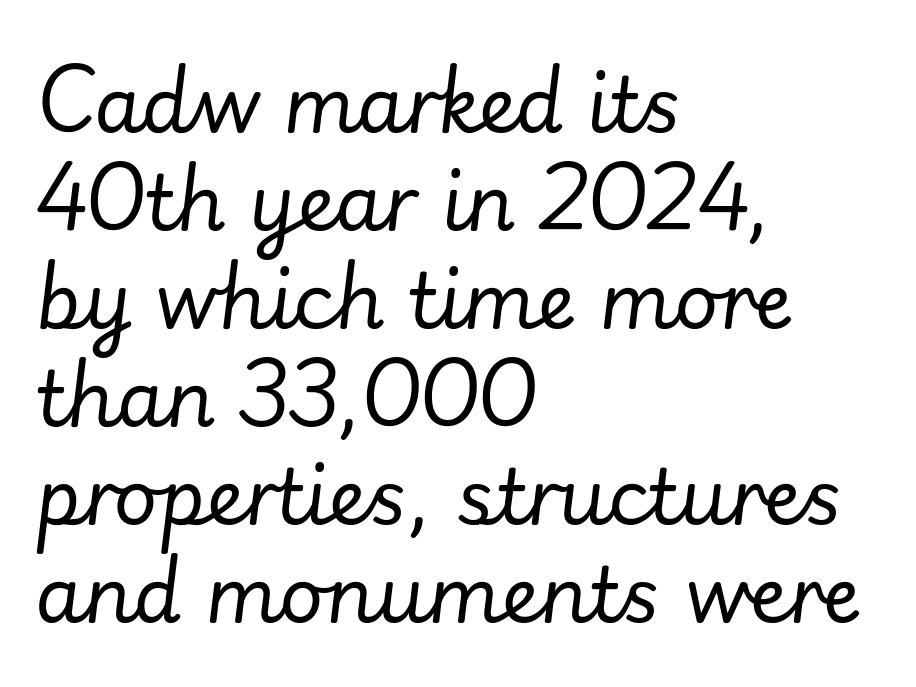
Q: Is the text bold? A: No.
Q: Is the text italic (slanted)? A: Yes, it leans right by about 7 degrees.
Q: Is the text underlined? A: No.
Q: How is the paragraph aligned? A: Left-aligned.
Q: Is the spacing between letters normal or unusually wide? A: Normal.
Q: Is the spacing between lines tight, normal or loose? A: Normal.
Q: Width (condensed, normal, or wide)? A: Normal.
Q: Stroke contrast? A: Low.
Q: x-height? A: Small.
Q: Monospaced? A: No.
